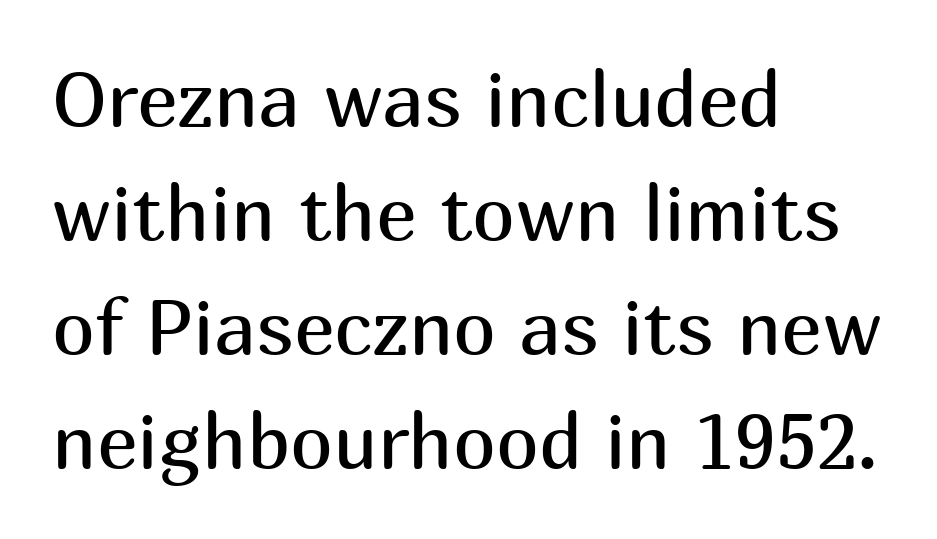
{"serif": "no", "italic": "no", "bold": "no", "weight": "regular", "width": "normal", "stroke_contrast": "medium", "x_height": "medium", "monospaced": "no", "underline": "no", "align": "left", "line_spacing": "normal", "line_spacing_ratio": 1.48, "letter_spacing": "normal", "letter_spacing_em": 0.0, "glyph_px": 77}
